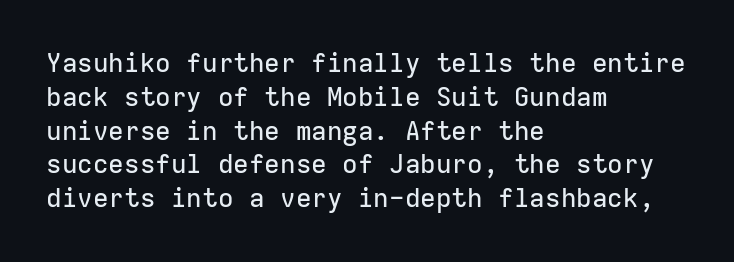
The image shows 26 px text type, upright; set left-aligned, normal line spacing (1.3x), normal letter spacing, not underlined.
